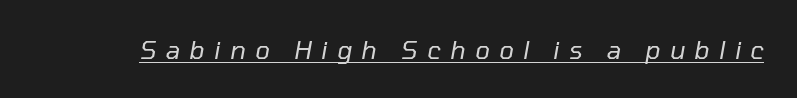
Q: Is the text bold? A: No.
Q: Is the text italic (slanted)? A: Yes, it leans right by about 10 degrees.
Q: Is the text underlined? A: Yes.
Q: Is the spacing between letters normal or unusually wide? A: Unusually wide.
